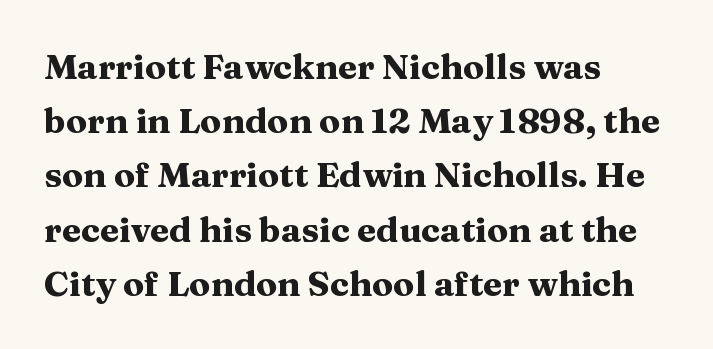
{"serif": "yes", "italic": "no", "bold": "yes", "weight": "heavy", "width": "wide", "stroke_contrast": "medium", "x_height": "medium", "monospaced": "no", "underline": "no", "align": "left", "line_spacing": "normal", "line_spacing_ratio": 1.55, "letter_spacing": "normal", "letter_spacing_em": 0.0, "glyph_px": 35}
